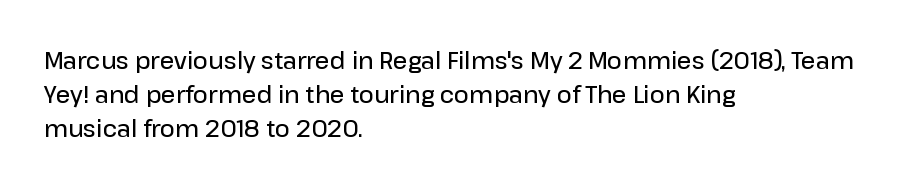
The image shows 23 px text type, upright; set left-aligned, normal line spacing (1.48x), normal letter spacing, not underlined.
